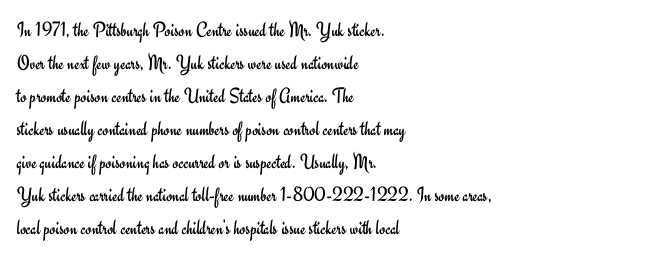
This rendering features lettering with no underline. Summary of weight: not heavy and not bold. The typesetter chose a ragged-right arrangement here. The vertical gap from one line to the next is medium.
